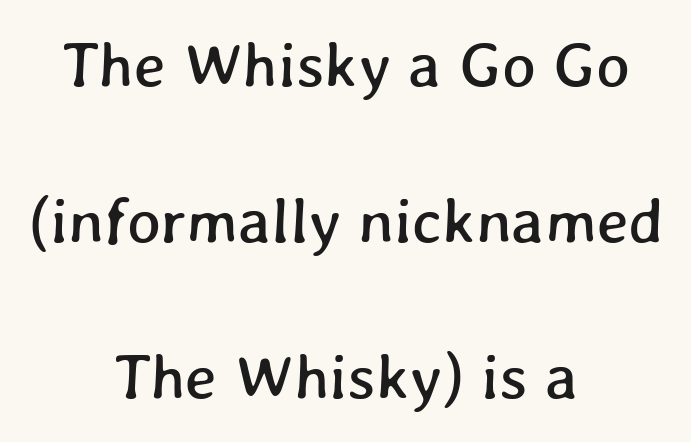
The image shows 64 px text type; set centered, loose line spacing (2.44x), normal letter spacing, not underlined; low stroke contrast and a medium x-height.
